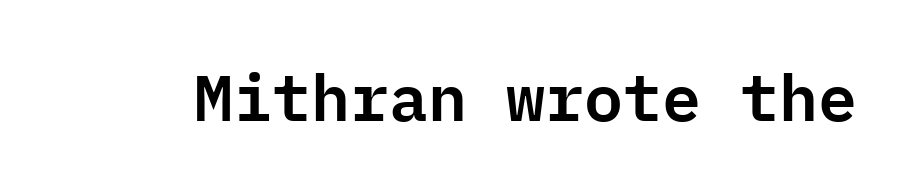
The image shows 65 px sans-serif type, upright, monospaced; set normal letter spacing, not underlined; low stroke contrast and a medium x-height.
